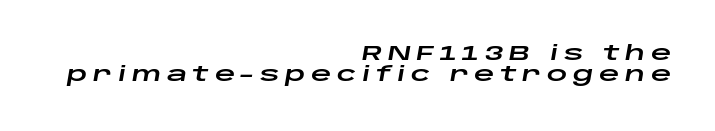
{"italic": "yes", "lean": "right", "slant_degrees": 10, "underline": "no", "align": "right", "line_spacing": "tight", "line_spacing_ratio": 1.07, "letter_spacing": "wide", "letter_spacing_em": 0.28, "glyph_px": 20}
